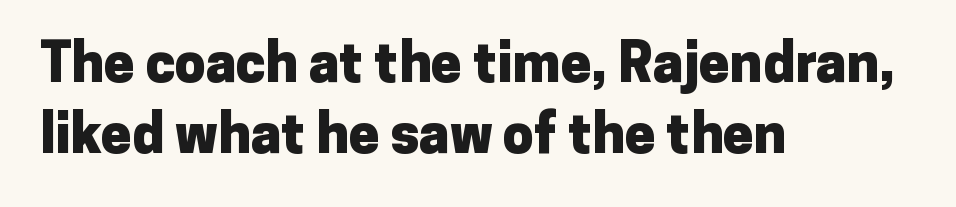
{"serif": "no", "italic": "no", "bold": "yes", "weight": "heavy", "width": "normal", "stroke_contrast": "low", "x_height": "medium", "monospaced": "no", "underline": "no", "align": "left", "line_spacing": "normal", "line_spacing_ratio": 1.29, "letter_spacing": "normal", "letter_spacing_em": 0.0, "glyph_px": 55}
